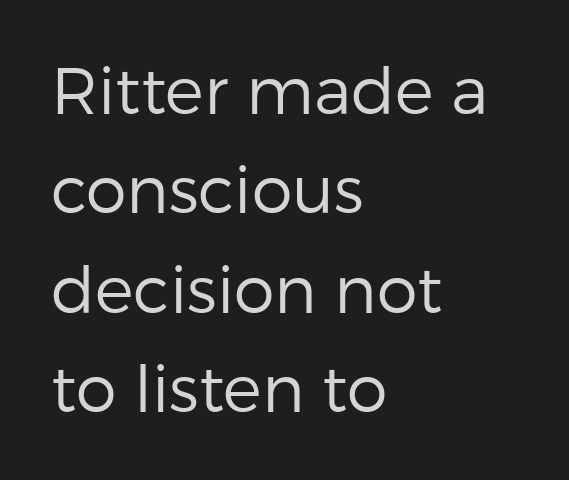
Q: Is the text bold? A: No.
Q: Is the text italic (slanted)? A: No, it is upright.
Q: Is the typeface a serif or a sans-serif typeface? A: Sans-serif.
Q: Is the text underlined? A: No.
Q: How is the paragraph aligned? A: Left-aligned.
Q: Is the spacing between letters normal or unusually wide? A: Normal.
Q: Is the spacing between lines tight, normal or loose? A: Normal.
Q: Width (condensed, normal, or wide)? A: Normal.
Q: Stroke contrast? A: Low.
Q: x-height? A: Medium.
Q: Monospaced? A: No.
